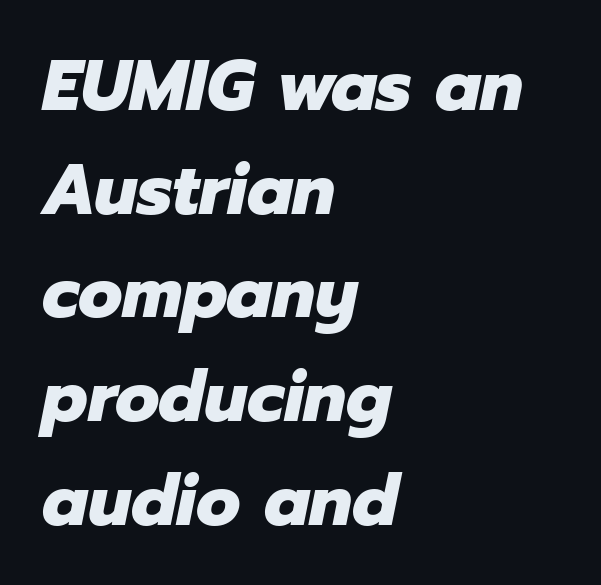
Q: Is the text bold? A: Yes.
Q: Is the text italic (slanted)? A: Yes, it leans right by about 12 degrees.
Q: Is the text underlined? A: No.
Q: How is the paragraph aligned? A: Left-aligned.
Q: Is the spacing between letters normal or unusually wide? A: Normal.
Q: Is the spacing between lines tight, normal or loose? A: Normal.
Q: Width (condensed, normal, or wide)? A: Normal.
Q: Stroke contrast? A: Low.
Q: x-height? A: Medium.
Q: Monospaced? A: No.
